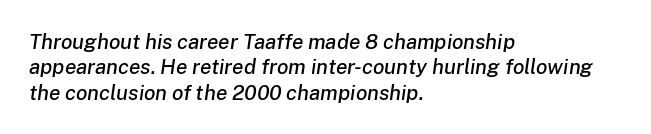
Q: Is the text italic (slanted)? A: Yes, it leans right by about 8 degrees.
Q: Is the text underlined? A: No.
Q: How is the paragraph aligned? A: Left-aligned.
Q: Is the spacing between letters normal or unusually wide? A: Normal.
